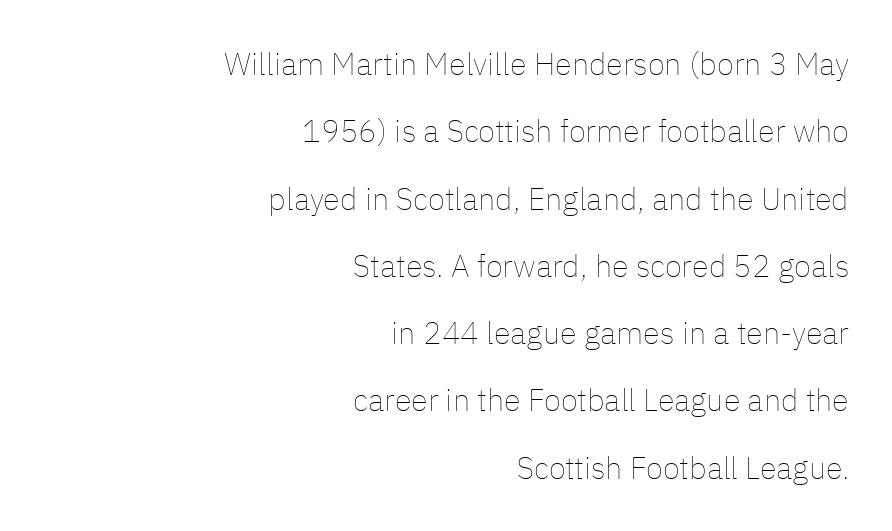
It's the straight-up-and-down kind of type. Check under the words: just untouched page. This rendering uses right alignment, leaving the left contour irregular. No chunkiness to these letters — they're not bold. Short note: letters normally spaced.
